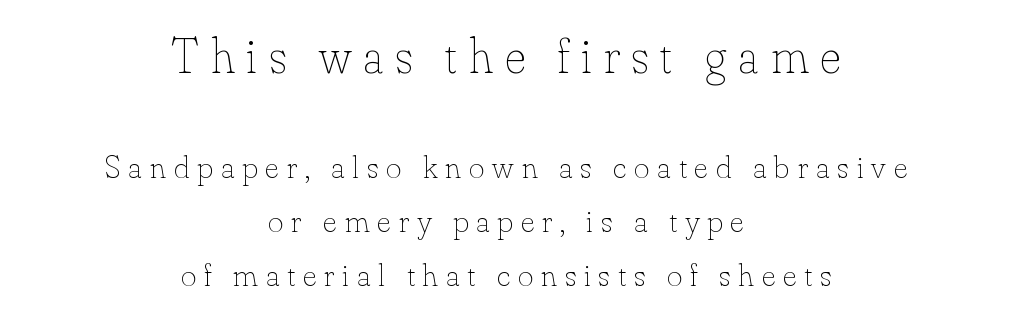
The image shows 50 px thin type, upright; set centered, normal line spacing (1.63x), unusually wide letter spacing (+0.24 em), not underlined; the first (top) block is 1.52x larger; low stroke contrast and a small x-height.
